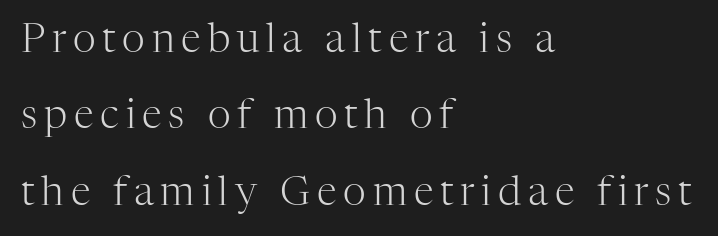
{"serif": "yes", "italic": "no", "bold": "no", "weight": "light", "width": "normal", "stroke_contrast": "high", "x_height": "medium", "monospaced": "no", "underline": "no", "align": "left", "line_spacing": "loose", "line_spacing_ratio": 1.91, "glyph_px": 40}
